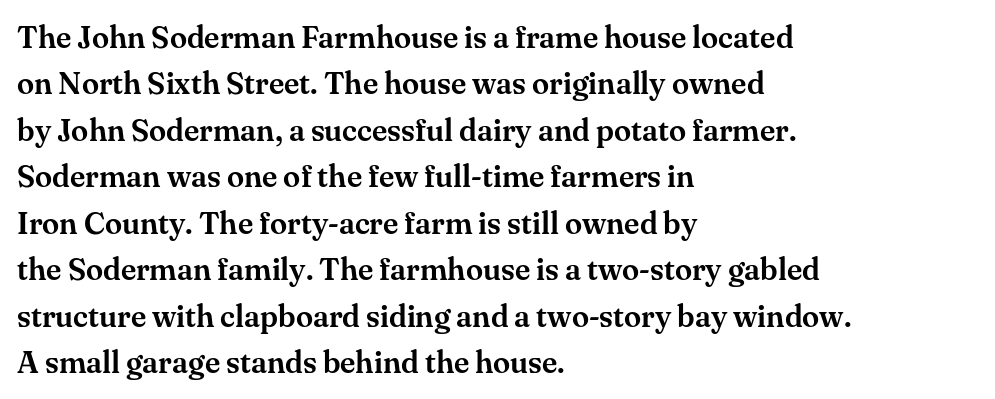
The image shows 31 px serif type, upright; set left-aligned, normal line spacing (1.5x), normal letter spacing, not underlined; medium stroke contrast and a small x-height.
